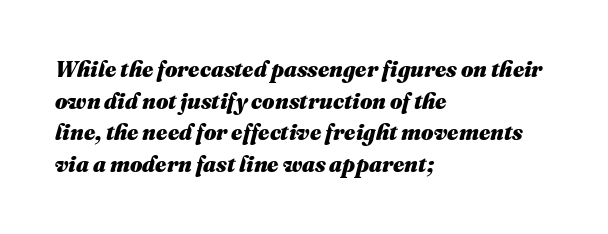
Q: Is the text bold? A: Yes.
Q: Is the text italic (slanted)? A: Yes, it leans right by about 16 degrees.
Q: Is the text underlined? A: No.
Q: How is the paragraph aligned? A: Left-aligned.
Q: Is the spacing between letters normal or unusually wide? A: Normal.
Q: Is the spacing between lines tight, normal or loose? A: Normal.
